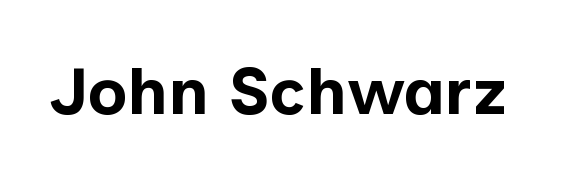
{"serif": "no", "italic": "no", "bold": "yes", "weight": "bold", "width": "normal", "stroke_contrast": "low", "x_height": "medium", "monospaced": "no", "underline": "no", "letter_spacing": "normal", "letter_spacing_em": 0.0, "glyph_px": 66}
